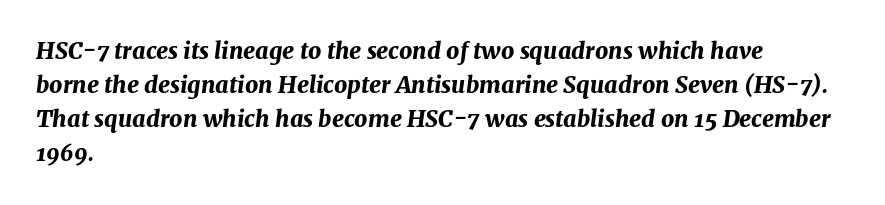
The image shows 23 px bold type, italic (leaning right); set left-aligned, normal line spacing (1.48x), normal letter spacing, not underlined.
